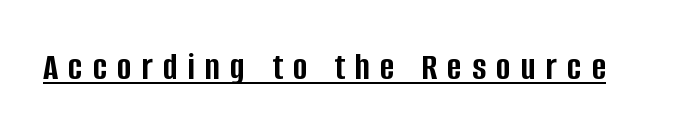
{"serif": "no", "italic": "no", "bold": "yes", "weight": "semibold", "width": "condensed", "stroke_contrast": "low", "x_height": "large", "monospaced": "no", "underline": "yes", "letter_spacing": "wide", "letter_spacing_em": 0.26, "glyph_px": 39}
